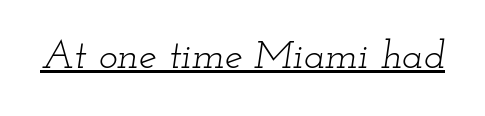
The glyphs are accompanied by a horizontal stroke just below them. The glyphs look as if they've been sheared to an angle. Standard letterfit; no display-style spreading of the glyphs. Stroke mass is kept to a normal reading level or below. You could not count columns in this text — the font is proportionally spaced. Stroke terminals: seriffed.
